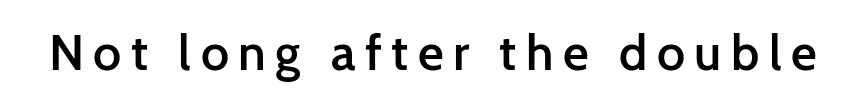
How heavy is the stroke? Medium-heavy — a semibold, shy of bold. The face used here is proportionally spaced, like ordinary book or web type. The foot of each line stays bare and open. This is sans-serif lettering, the kind often seen on screens and signage.
